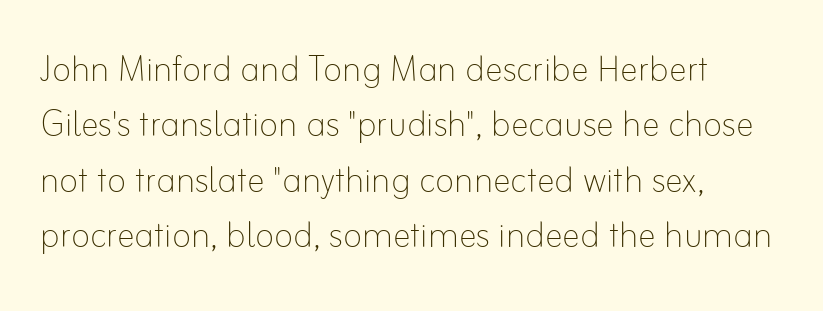
Q: Is the text bold? A: No.
Q: Is the text italic (slanted)? A: No, it is upright.
Q: Is the text underlined? A: No.
Q: How is the paragraph aligned? A: Left-aligned.
Q: Is the spacing between letters normal or unusually wide? A: Normal.
Q: Width (condensed, normal, or wide)? A: Normal.
Q: Stroke contrast? A: Low.
Q: x-height? A: Small.
Q: Monospaced? A: No.
